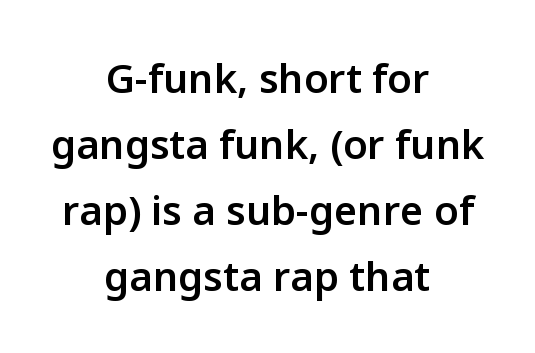
Every stem runs plumb, perpendicular to the baseline. Stems and bowls a touch heavier than normal — semibold. Default kerning and tracking; the words read as compact shapes. Nothing sits at the stroke ends, so this counts as sans-serif.
